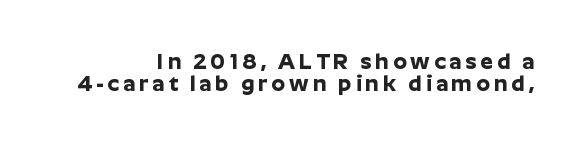
Q: Is the text bold? A: Yes.
Q: Is the text italic (slanted)? A: No, it is upright.
Q: Is the text underlined? A: No.
Q: How is the paragraph aligned? A: Right-aligned.
Q: Is the spacing between lines tight, normal or loose? A: Tight.
